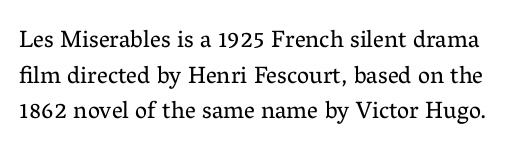
Q: Is the text bold? A: No.
Q: Is the text italic (slanted)? A: No, it is upright.
Q: Is the text underlined? A: No.
Q: Is the spacing between letters normal or unusually wide? A: Normal.
Q: Is the spacing between lines tight, normal or loose? A: Normal.
